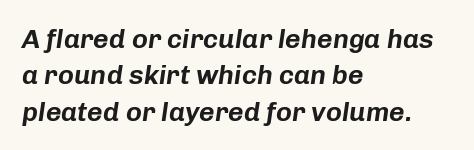
Line beginnings align vertically; line endings do not. The passage shown has conventional tracking throughout. The designer left line spacing at the default. The whole block is typeset with a tilt. Letters rest on an invisible, unmarked baseline.
